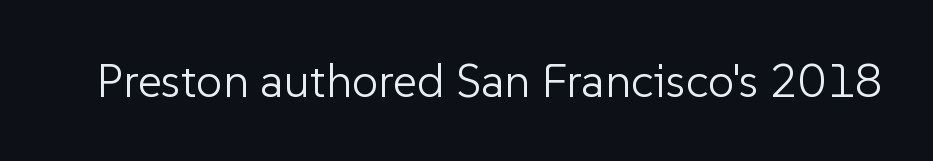
{"serif": "no", "italic": "no", "bold": "no", "weight": "light", "width": "normal", "stroke_contrast": "low", "x_height": "medium", "monospaced": "no", "underline": "no", "letter_spacing": "normal", "letter_spacing_em": 0.0, "glyph_px": 47}
